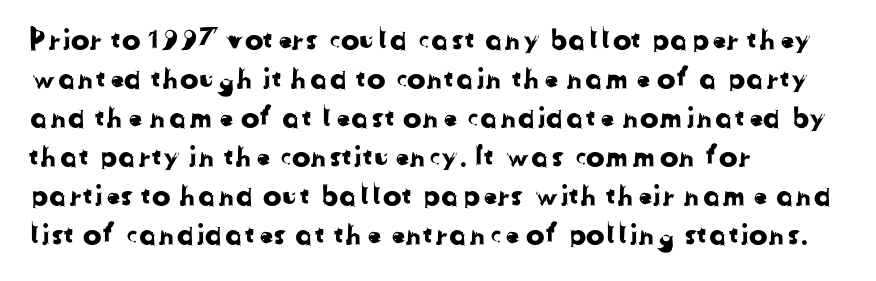
The image shows 28 px sans-serif type; set left-aligned, normal line spacing (1.39x), normal letter spacing, not underlined; low stroke contrast and a medium x-height.
